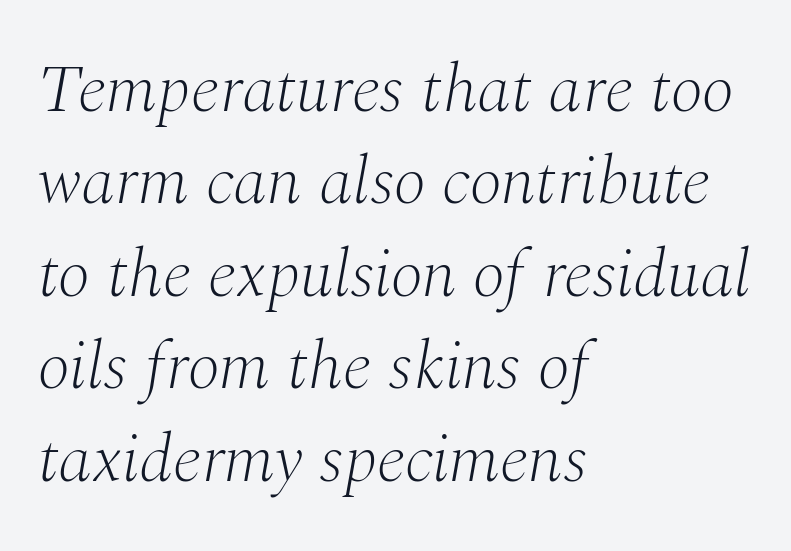
{"serif": "yes", "italic": "yes", "lean": "right", "slant_degrees": 10, "bold": "no", "weight": "light", "width": "normal", "stroke_contrast": "medium", "x_height": "medium", "monospaced": "no", "underline": "no", "align": "left", "line_spacing": "normal", "line_spacing_ratio": 1.36, "letter_spacing": "normal", "letter_spacing_em": 0.0, "glyph_px": 68}
